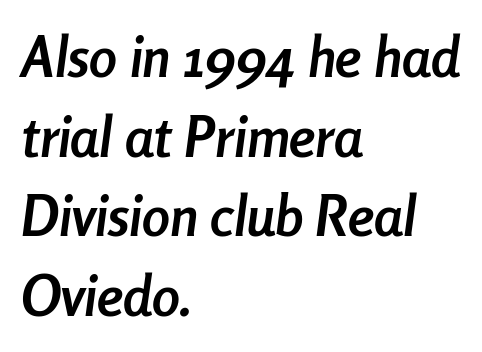
Just letters on the line, the space beneath them empty. Emphasis-style slanted type is in use. A typesetter would call this leading conventional body-copy spacing. The rendering anchors every line to the left-hand side.
